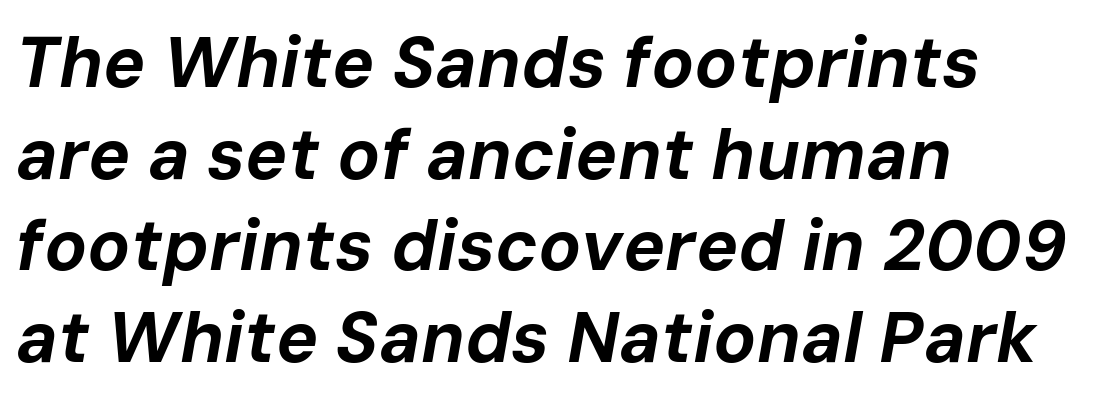
The image shows 71 px bold type, italic (leaning right); set left-aligned, normal line spacing (1.29x), normal letter spacing, not underlined; low stroke contrast and a medium x-height.
